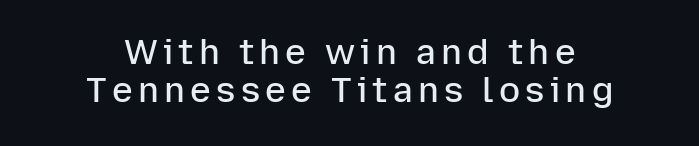
Q: Is the text bold? A: Semi-bold.
Q: Is the text italic (slanted)? A: No, it is upright.
Q: Is the typeface a serif or a sans-serif typeface? A: Sans-serif.
Q: Is the text underlined? A: No.
Q: How is the paragraph aligned? A: Centered.
Q: Is the spacing between lines tight, normal or loose? A: Tight.
Q: Width (condensed, normal, or wide)? A: Normal.
Q: Stroke contrast? A: Low.
Q: x-height? A: Medium.
Q: Monospaced? A: No.
